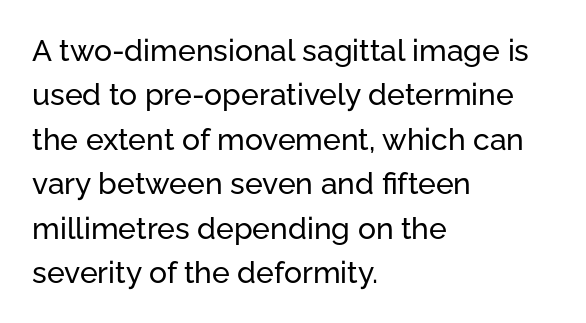
Each letter's strokes conclude bluntly, with no projecting serifs. The letters sit at their default tracking, neither squeezed nor spread. The paragraph shown leans on its left margin. Quick note: underline off.
